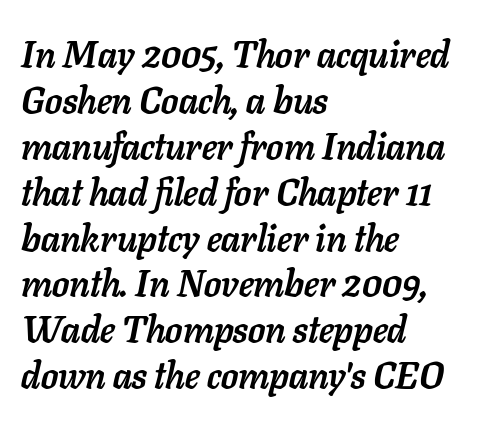
Italic: yes, the glyphs are oblique. These lines are set flush left with a ragged right edge. The characters look thick and weighty, a clear bold. Nobody touched the tracking dial on this one. You could not count columns in this text — the font is proportionally spaced. Just letters on the line, the space beneath them empty.
